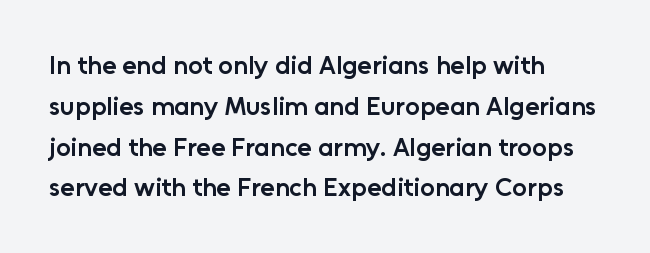
Caption: semibold face, moderately heavy strokes. Students, observe: this is what conventionally led text looks like. Quick note: not italic, upright. A bare baseline throughout the passage.
